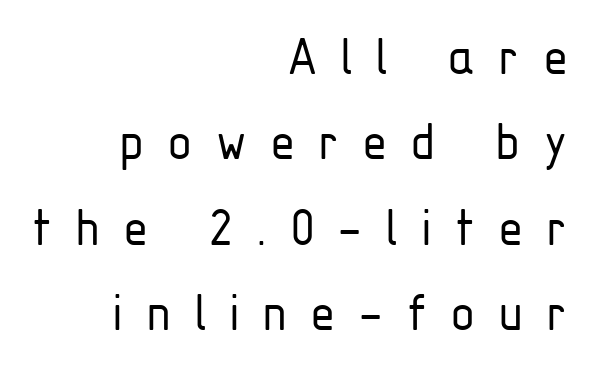
The image shows 58 px light, condensed sans-serif type, upright; set right-aligned, normal line spacing (1.47x), unusually wide letter spacing (+0.39 em), not underlined; low stroke contrast and a medium x-height.
